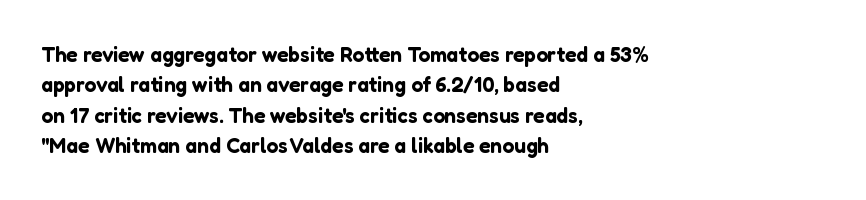
{"italic": "no", "underline": "no", "align": "left", "line_spacing": "normal", "line_spacing_ratio": 1.45, "letter_spacing": "normal", "letter_spacing_em": 0.0, "glyph_px": 21}
